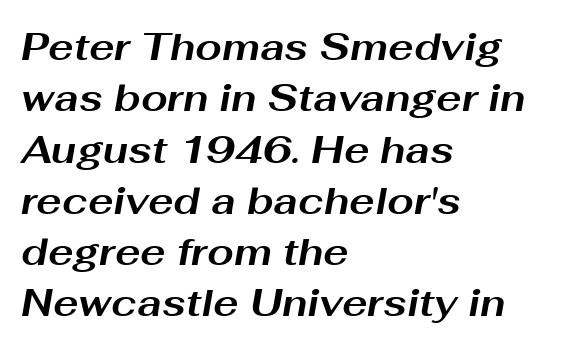
If you drew a line through each stem, it would be angled. A normal amount of white space separates one row of letters from the next. Is the type bold? Yes — the strokes are clearly thick and heavy. Spacing verdict: proportional, widths tailored to each character.
